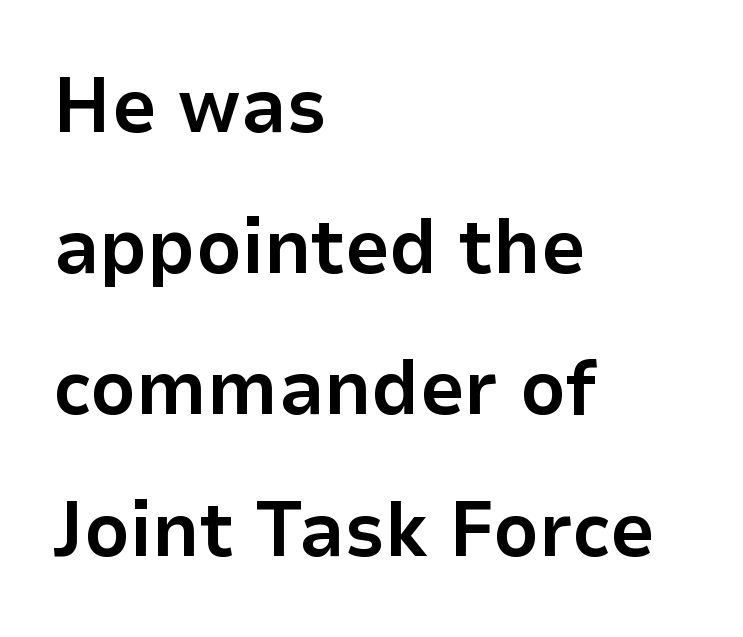
The image shows 78 px bold sans-serif type, upright; set left-aligned, line spacing 1.81x, normal letter spacing, not underlined; low stroke contrast and a medium x-height.
